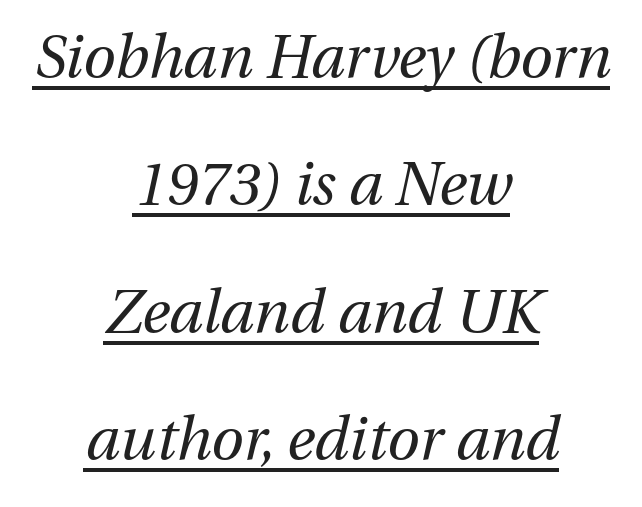
Q: Is the text bold? A: No.
Q: Is the text italic (slanted)? A: Yes, it leans right by about 13 degrees.
Q: Is the text underlined? A: Yes.
Q: How is the paragraph aligned? A: Centered.
Q: Is the spacing between letters normal or unusually wide? A: Normal.
Q: Is the spacing between lines tight, normal or loose? A: Loose.
Q: Width (condensed, normal, or wide)? A: Normal.
Q: Stroke contrast? A: Medium.
Q: x-height? A: Medium.
Q: Monospaced? A: No.
